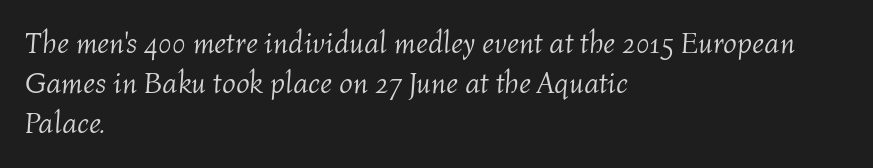
{"italic": "yes", "lean": "right", "slant_degrees": 4, "bold": "no", "weight": "light", "width": "normal", "stroke_contrast": "medium", "x_height": "medium", "monospaced": "no", "underline": "no", "align": "left", "line_spacing": "normal", "line_spacing_ratio": 1.34, "letter_spacing": "normal", "letter_spacing_em": 0.0, "glyph_px": 30}
